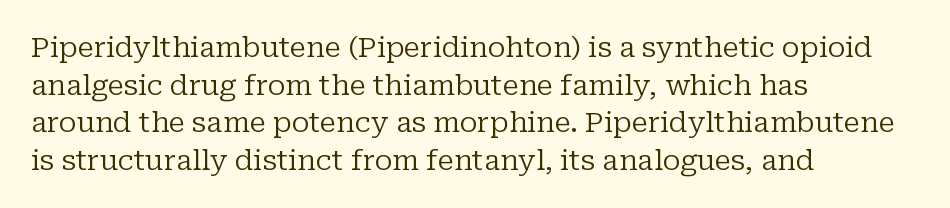
{"serif": "yes", "italic": "no", "bold": "no", "weight": "regular", "width": "normal", "stroke_contrast": "low", "x_height": "medium", "monospaced": "no", "underline": "no", "align": "left", "line_spacing": "normal", "line_spacing_ratio": 1.34, "letter_spacing": "normal", "letter_spacing_em": 0.0, "glyph_px": 28}
